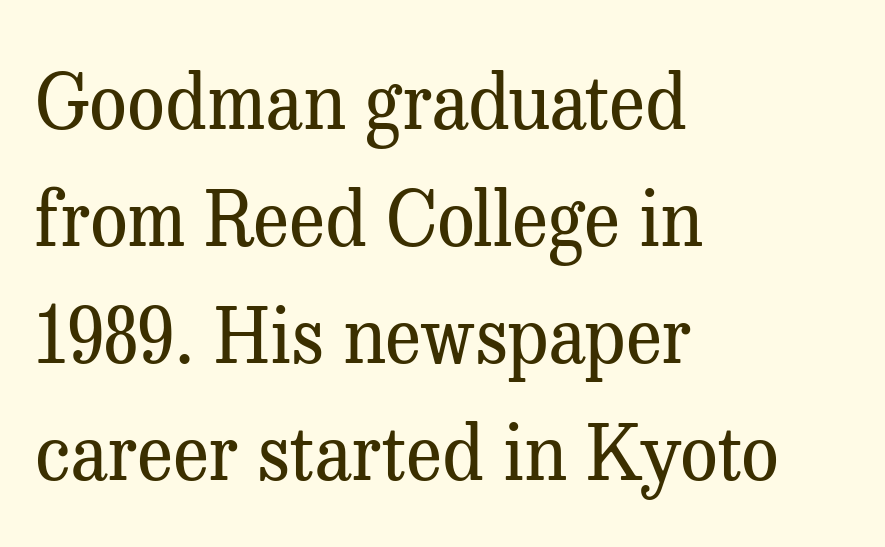
{"serif": "yes", "italic": "no", "bold": "no", "weight": "regular", "width": "normal", "stroke_contrast": "medium", "x_height": "medium", "monospaced": "no", "underline": "no", "align": "left", "line_spacing": "normal", "line_spacing_ratio": 1.56, "letter_spacing": "normal", "letter_spacing_em": 0.0, "glyph_px": 75}
